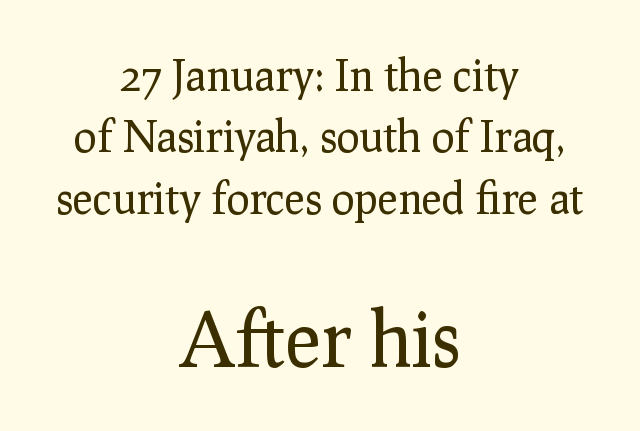
{"serif": "yes", "italic": "no", "bold": "no", "weight": "regular", "width": "normal", "stroke_contrast": "low", "x_height": "medium", "monospaced": "no", "underline": "no", "align": "center", "line_spacing": "normal", "line_spacing_ratio": 1.43, "letter_spacing": "normal", "letter_spacing_em": 0.0, "larger_block": "second", "size_ratio": 1.74, "glyph_px": 75}
